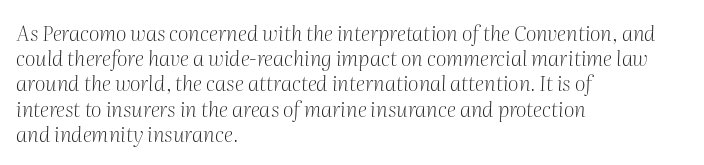
The image shows 21 px text type, italic (leaning right); set left-aligned, line spacing 1.2x, normal letter spacing, not underlined.
